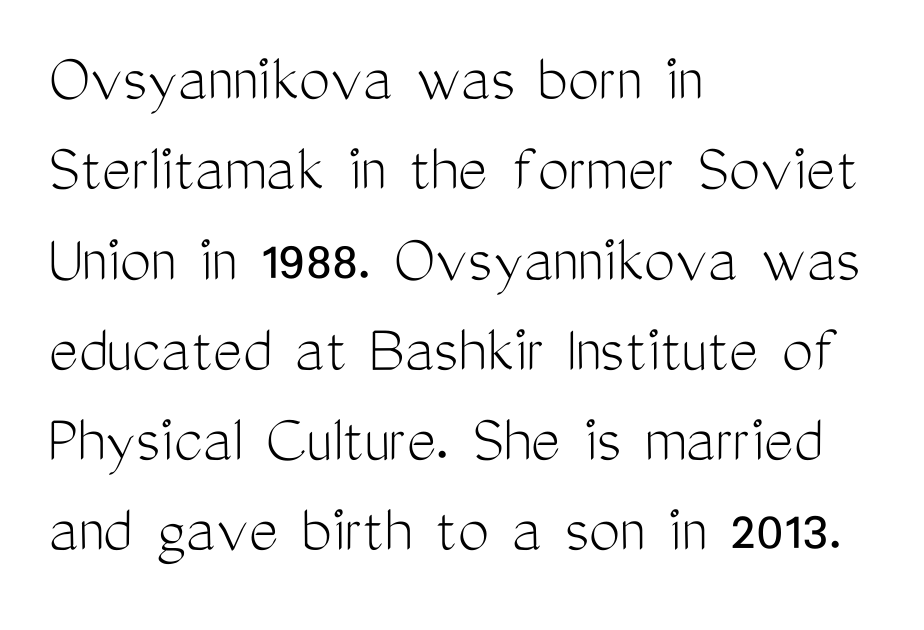
The image shows 70 px light, condensed sans-serif type, upright; set left-aligned, normal line spacing (1.29x), normal letter spacing, not underlined; medium stroke contrast and a medium x-height.
